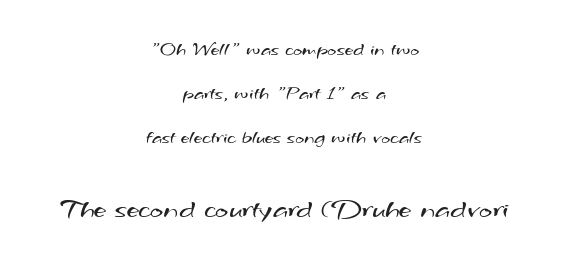
Does extra space separate the letters? No, they use regular spacing. Ink coverage per letter is moderate at most. Look at the glyph heights: the lower group is clearly the bigger setting. The rendering uses natural spacing where letterforms have individual widths. Notice how the passage keeps no hard edge, just a central spine.
